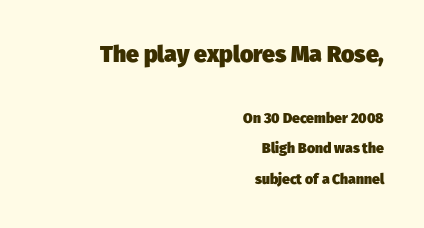
The image shows 23 px bold type; set right-aligned, loose line spacing (2.18x), normal letter spacing, not underlined; the first (top) block is 1.64x larger.
